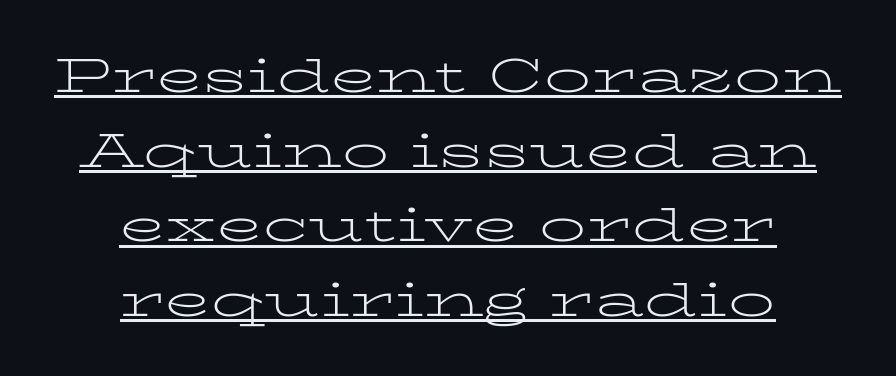
Q: Is the text bold? A: No.
Q: Is the text italic (slanted)? A: No, it is upright.
Q: Is the typeface a serif or a sans-serif typeface? A: Serif.
Q: Is the text underlined? A: Yes.
Q: How is the paragraph aligned? A: Centered.
Q: Is the spacing between letters normal or unusually wide? A: Normal.
Q: Is the spacing between lines tight, normal or loose? A: Normal.
Q: Width (condensed, normal, or wide)? A: Wide.
Q: Stroke contrast? A: Low.
Q: x-height? A: Medium.
Q: Monospaced? A: No.
